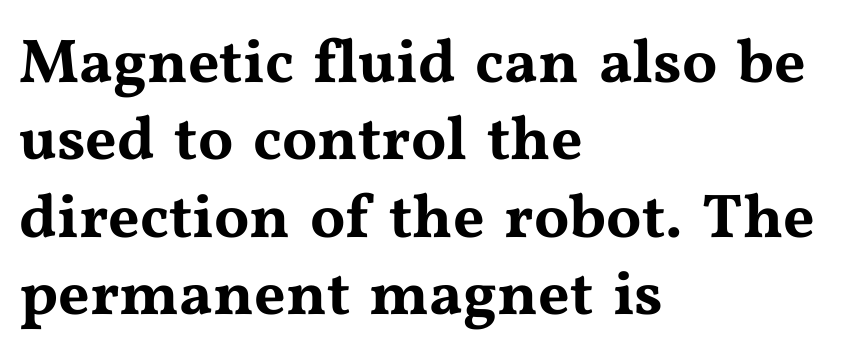
{"serif": "yes", "italic": "no", "width": "wide", "stroke_contrast": "medium", "x_height": "medium", "monospaced": "no", "underline": "no", "align": "left", "line_spacing": "normal", "line_spacing_ratio": 1.25, "letter_spacing": "normal", "letter_spacing_em": 0.0, "glyph_px": 62}
